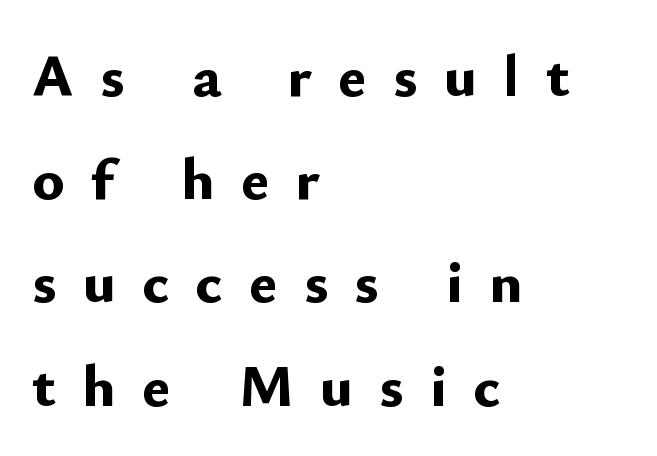
A dark, heavy texture on the line: the type is bold. Horizontally, the lines are justified to the leading edge only. The text was rendered using a sans face with plain stroke endings. Varying glyph widths throughout — classic text-font behaviour. This rendering features lettering with no underline. A typesetter would call this heavily tracked-out type.
